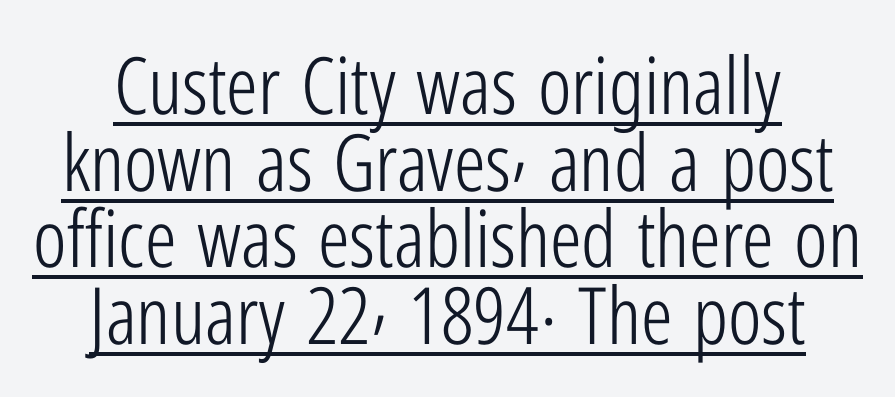
Q: Is the text bold? A: No.
Q: Is the text italic (slanted)? A: No, it is upright.
Q: Is the typeface a serif or a sans-serif typeface? A: Sans-serif.
Q: Is the text underlined? A: Yes.
Q: Is the spacing between letters normal or unusually wide? A: Normal.
Q: Is the spacing between lines tight, normal or loose? A: Tight.
Q: Width (condensed, normal, or wide)? A: Condensed.
Q: Stroke contrast? A: Low.
Q: x-height? A: Medium.
Q: Monospaced? A: No.
